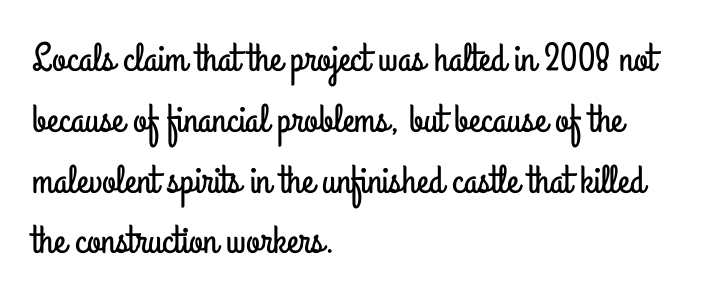
The image shows 40 px condensed sans-serif type, upright; set left-aligned, normal line spacing (1.52x), normal letter spacing, not underlined; low stroke contrast and a small x-height.
